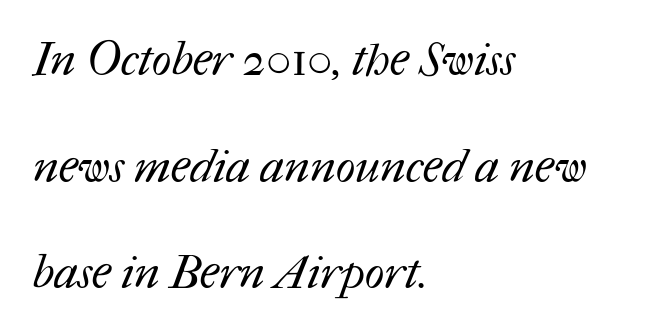
Q: Is the text bold? A: No.
Q: Is the text underlined? A: No.
Q: How is the paragraph aligned? A: Left-aligned.
Q: Is the spacing between letters normal or unusually wide? A: Normal.
Q: Is the spacing between lines tight, normal or loose? A: Loose.
Q: Width (condensed, normal, or wide)? A: Normal.
Q: Stroke contrast? A: Medium.
Q: x-height? A: Medium.
Q: Monospaced? A: No.
